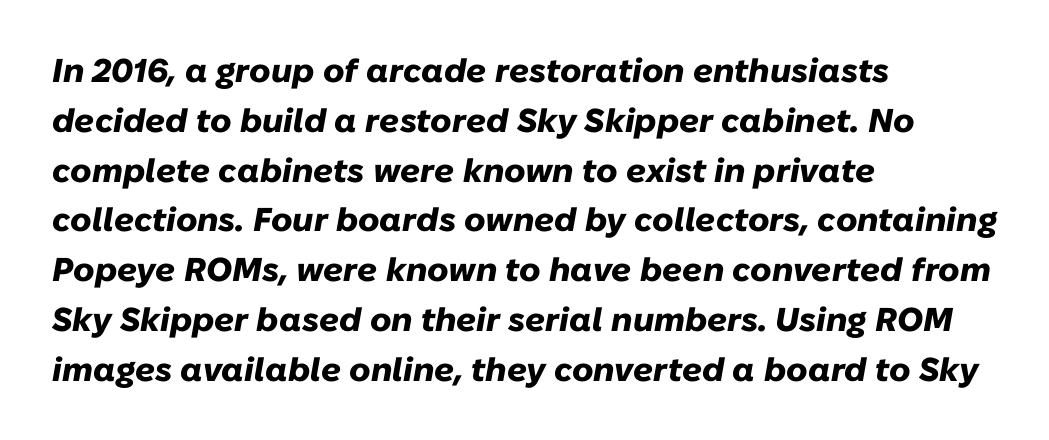
{"italic": "yes", "lean": "right", "slant_degrees": 10, "bold": "yes", "weight": "heavy", "width": "normal", "stroke_contrast": "low", "x_height": "medium", "monospaced": "no", "underline": "no", "align": "left", "line_spacing": "normal", "line_spacing_ratio": 1.51, "letter_spacing": "normal", "letter_spacing_em": 0.0, "glyph_px": 33}
